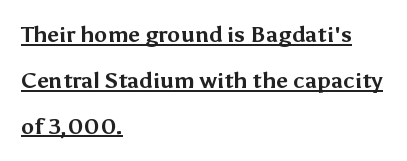
The image shows 22 px bold type, upright; set left-aligned, loose line spacing (2.09x), normal letter spacing, underlined.
